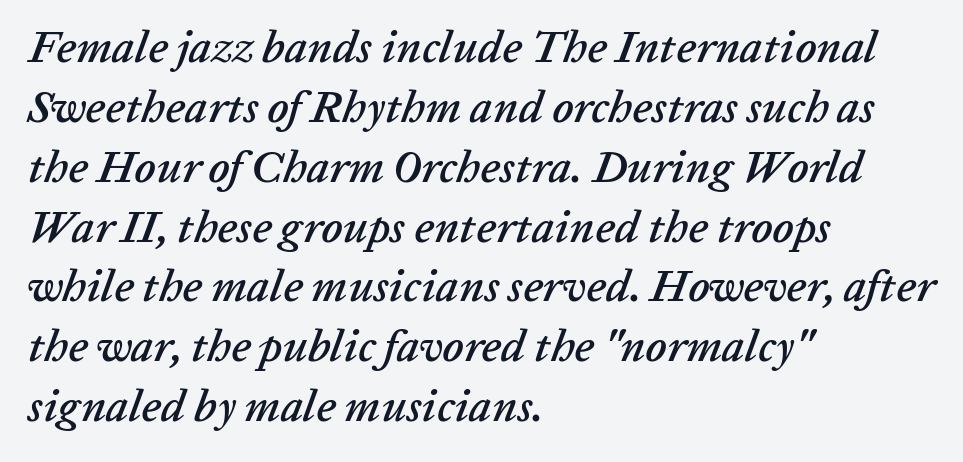
Q: Is the text italic (slanted)? A: Yes, it leans right by about 20 degrees.
Q: Is the text underlined? A: No.
Q: How is the paragraph aligned? A: Left-aligned.
Q: Is the spacing between letters normal or unusually wide? A: Normal.
Q: Is the spacing between lines tight, normal or loose? A: Normal.
Q: Width (condensed, normal, or wide)? A: Normal.
Q: Stroke contrast? A: Low.
Q: x-height? A: Medium.
Q: Monospaced? A: No.
